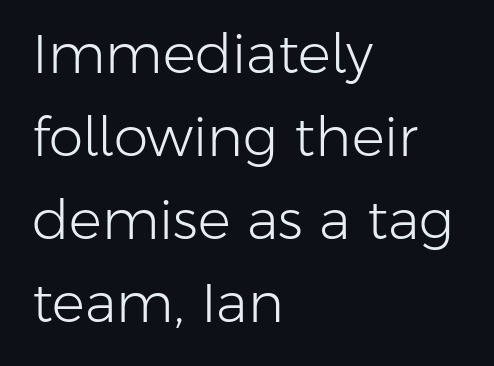
Q: Is the text bold? A: No.
Q: Is the text italic (slanted)? A: No, it is upright.
Q: Is the typeface a serif or a sans-serif typeface? A: Sans-serif.
Q: Is the text underlined? A: No.
Q: How is the paragraph aligned? A: Left-aligned.
Q: Is the spacing between letters normal or unusually wide? A: Normal.
Q: Is the spacing between lines tight, normal or loose? A: Normal.
Q: Width (condensed, normal, or wide)? A: Normal.
Q: Stroke contrast? A: Low.
Q: x-height? A: Medium.
Q: Monospaced? A: No.
